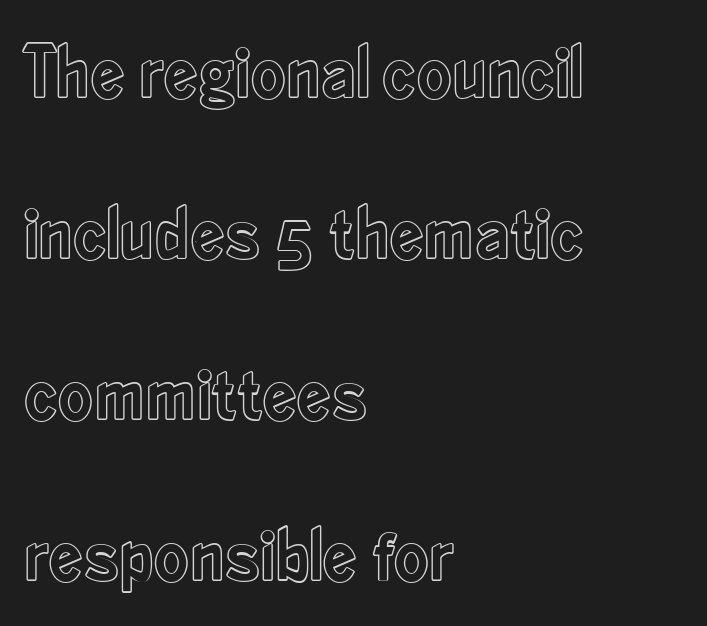
Q: Is the text italic (slanted)? A: No, it is upright.
Q: Is the text underlined? A: No.
Q: How is the paragraph aligned? A: Left-aligned.
Q: Is the spacing between letters normal or unusually wide? A: Normal.
Q: Is the spacing between lines tight, normal or loose? A: Loose.
Q: Width (condensed, normal, or wide)? A: Condensed.
Q: x-height? A: Small.
Q: Monospaced? A: No.
